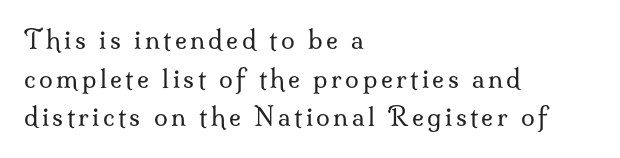
Q: Is the text bold? A: No.
Q: Is the text italic (slanted)? A: No, it is upright.
Q: Is the text underlined? A: No.
Q: How is the paragraph aligned? A: Left-aligned.
Q: Is the spacing between lines tight, normal or loose? A: Normal.
